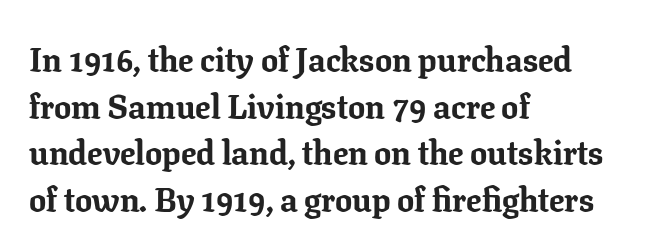
Q: Is the text bold? A: Yes.
Q: Is the text italic (slanted)? A: No, it is upright.
Q: Is the typeface a serif or a sans-serif typeface? A: Serif.
Q: Is the text underlined? A: No.
Q: How is the paragraph aligned? A: Left-aligned.
Q: Is the spacing between letters normal or unusually wide? A: Normal.
Q: Is the spacing between lines tight, normal or loose? A: Normal.
Q: Width (condensed, normal, or wide)? A: Normal.
Q: Stroke contrast? A: Low.
Q: x-height? A: Medium.
Q: Monospaced? A: No.
